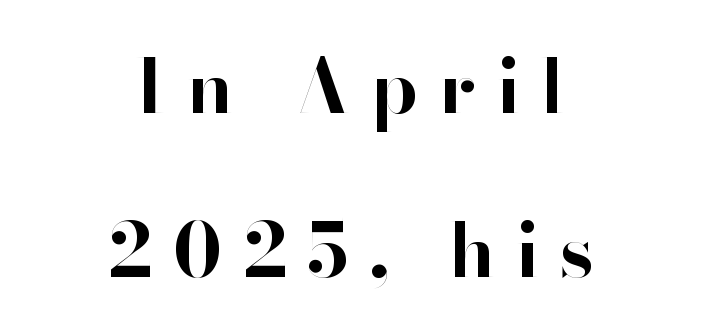
The image shows 75 px bold sans-serif type, upright; set centered, loose line spacing (2.19x), unusually wide letter spacing (+0.27 em), not underlined; high stroke contrast and a small x-height.
